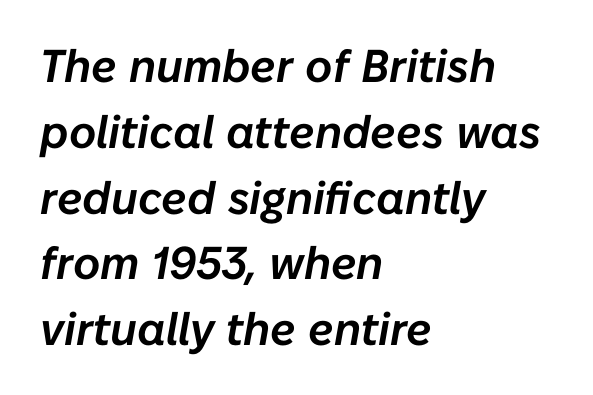
{"italic": "yes", "lean": "right", "slant_degrees": 10, "width": "normal", "stroke_contrast": "low", "x_height": "medium", "monospaced": "no", "underline": "no", "align": "left", "line_spacing": "normal", "line_spacing_ratio": 1.43, "letter_spacing": "normal", "letter_spacing_em": 0.0, "glyph_px": 46}
